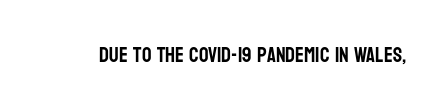
The image shows 21 px text type, upright; set normal letter spacing, not underlined.
